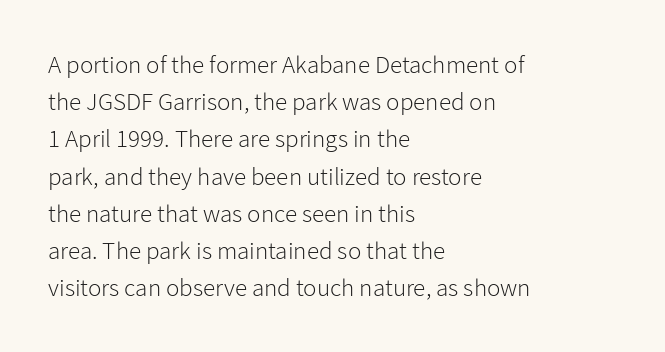
Q: Is the text bold? A: No.
Q: Is the text italic (slanted)? A: No, it is upright.
Q: Is the text underlined? A: No.
Q: How is the paragraph aligned? A: Left-aligned.
Q: Is the spacing between letters normal or unusually wide? A: Normal.
Q: Is the spacing between lines tight, normal or loose? A: Normal.
